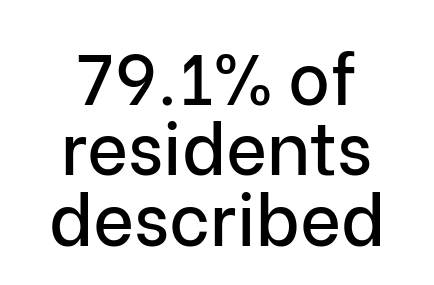
Q: Is the text italic (slanted)? A: No, it is upright.
Q: Is the typeface a serif or a sans-serif typeface? A: Sans-serif.
Q: Is the text underlined? A: No.
Q: How is the paragraph aligned? A: Centered.
Q: Is the spacing between letters normal or unusually wide? A: Normal.
Q: Is the spacing between lines tight, normal or loose? A: Tight.
Q: Width (condensed, normal, or wide)? A: Normal.
Q: Stroke contrast? A: Low.
Q: x-height? A: Medium.
Q: Monospaced? A: No.
